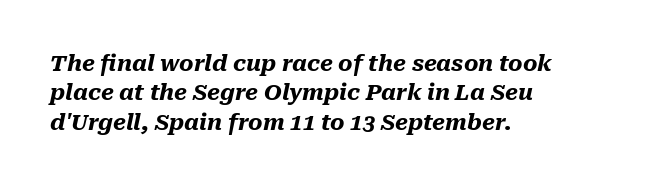
{"italic": "yes", "lean": "right", "slant_degrees": 10, "bold": "yes", "underline": "no", "align": "left", "line_spacing": "normal", "line_spacing_ratio": 1.34, "letter_spacing": "normal", "letter_spacing_em": 0.0, "glyph_px": 22}
